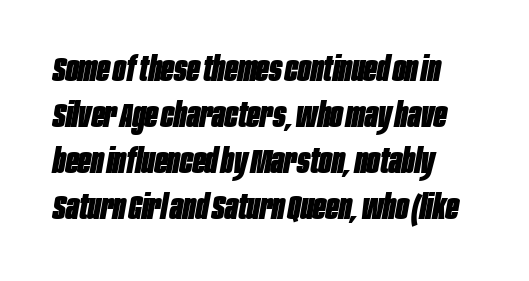
The image shows 34 px heavy, condensed type, italic (leaning right); set normal line spacing (1.35x), normal letter spacing, not underlined; low stroke contrast and a large x-height.
